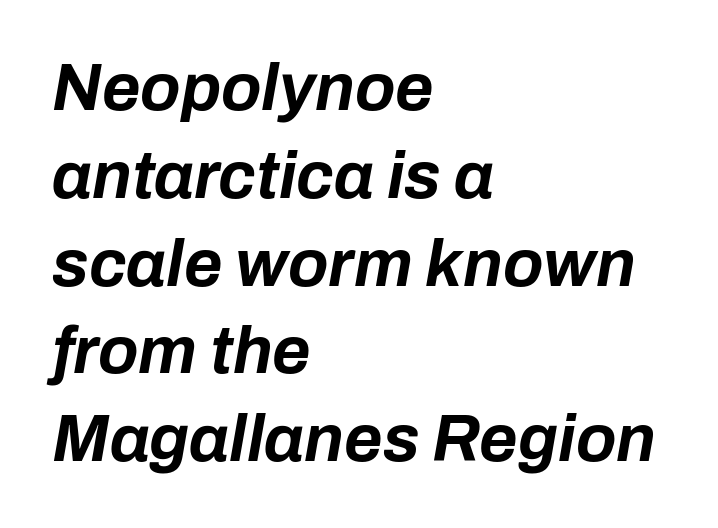
Q: Is the text bold? A: Yes.
Q: Is the text italic (slanted)? A: Yes, it leans right by about 10 degrees.
Q: Is the text underlined? A: No.
Q: How is the paragraph aligned? A: Left-aligned.
Q: Is the spacing between letters normal or unusually wide? A: Normal.
Q: Is the spacing between lines tight, normal or loose? A: Normal.
Q: Width (condensed, normal, or wide)? A: Normal.
Q: Stroke contrast? A: Low.
Q: x-height? A: Medium.
Q: Monospaced? A: No.
